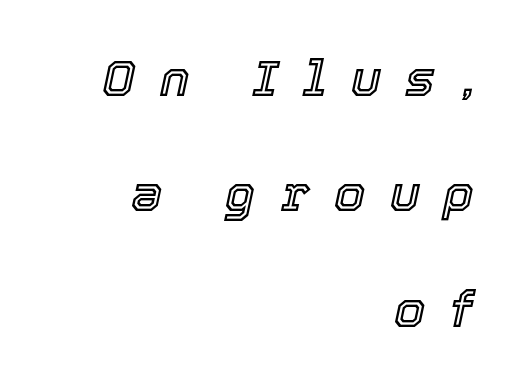
Q: Is the text italic (slanted)? A: Yes, it leans right by about 12 degrees.
Q: Is the text underlined? A: No.
Q: How is the paragraph aligned? A: Right-aligned.
Q: Is the spacing between letters normal or unusually wide? A: Unusually wide.
Q: Is the spacing between lines tight, normal or loose? A: Loose.
Q: Width (condensed, normal, or wide)? A: Normal.
Q: x-height? A: Medium.
Q: Monospaced? A: No.
